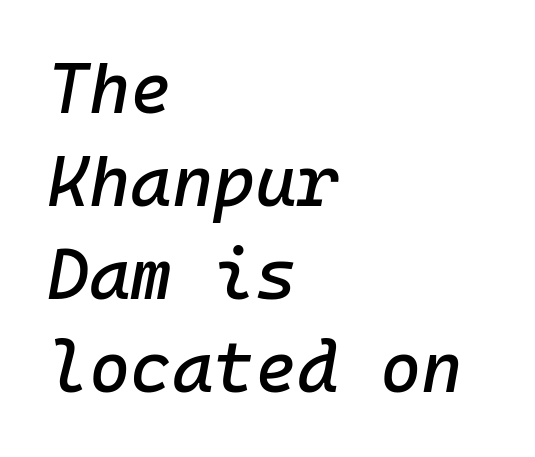
Inter-character spacing is left at the font's built-in metrics. Monospaced: the letters line up in strict vertical columns. This rendering uses left alignment, leaving the right contour irregular. Tall strokes in this sample are angled rather than plumb.
